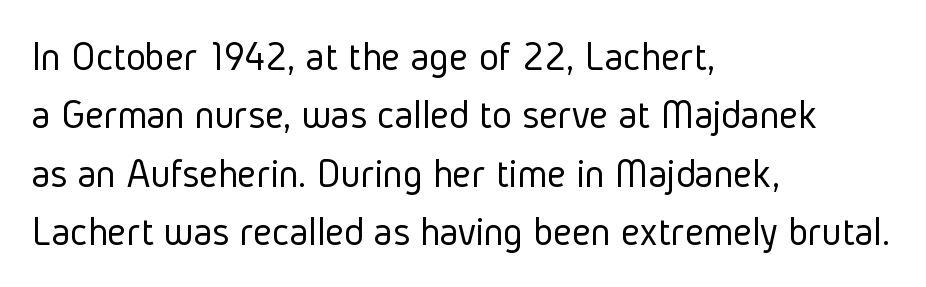
Q: Is the text bold? A: No.
Q: Is the text italic (slanted)? A: No, it is upright.
Q: Is the typeface a serif or a sans-serif typeface? A: Sans-serif.
Q: Is the text underlined? A: No.
Q: How is the paragraph aligned? A: Left-aligned.
Q: Is the spacing between letters normal or unusually wide? A: Normal.
Q: Is the spacing between lines tight, normal or loose? A: Normal.
Q: Width (condensed, normal, or wide)? A: Condensed.
Q: Stroke contrast? A: Low.
Q: x-height? A: Medium.
Q: Monospaced? A: No.
